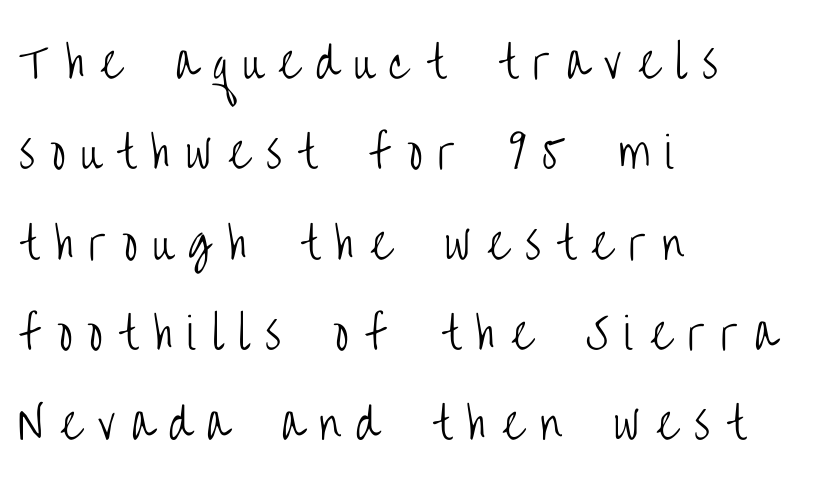
Q: Is the text bold? A: No.
Q: Is the text italic (slanted)? A: No, it is upright.
Q: Is the typeface a serif or a sans-serif typeface? A: Sans-serif.
Q: Is the text underlined? A: No.
Q: How is the paragraph aligned? A: Left-aligned.
Q: Is the spacing between letters normal or unusually wide? A: Unusually wide.
Q: Is the spacing between lines tight, normal or loose? A: Loose.
Q: Width (condensed, normal, or wide)? A: Condensed.
Q: Stroke contrast? A: Low.
Q: x-height? A: Large.
Q: Monospaced? A: No.
